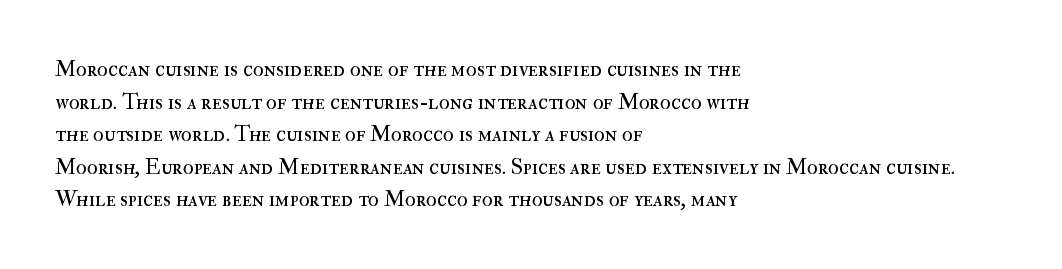
{"italic": "no", "bold": "no", "underline": "no", "align": "left", "line_spacing": "normal", "line_spacing_ratio": 1.48, "letter_spacing": "normal", "letter_spacing_em": 0.0, "glyph_px": 22}
